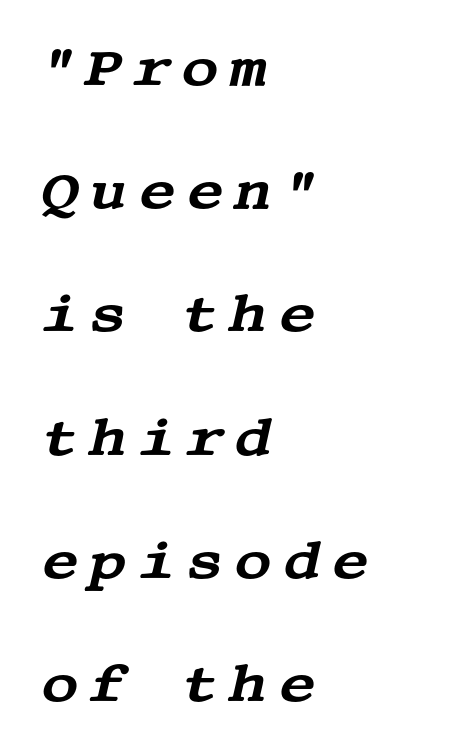
The image shows 52 px wide serif type, italic (leaning right); set left-aligned, loose line spacing (2.37x), not underlined; medium stroke contrast and a large x-height.
